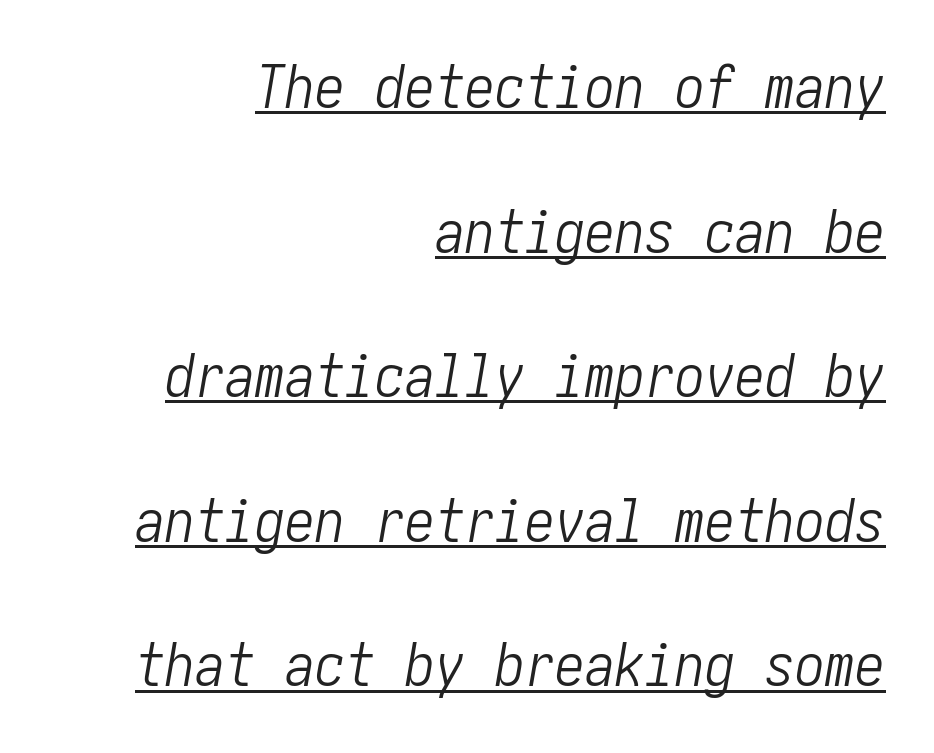
{"italic": "yes", "lean": "right", "slant_degrees": 10, "bold": "no", "weight": "light", "width": "condensed", "stroke_contrast": "low", "x_height": "medium", "underline": "yes", "align": "right", "line_spacing": "loose", "line_spacing_ratio": 2.41, "letter_spacing": "normal", "letter_spacing_em": 0.0, "glyph_px": 60}
